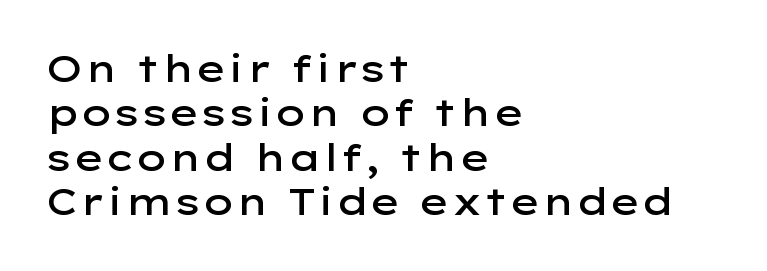
Bare-footed words on every line. The letters carry no serifs — their stems end cleanly without finishing strokes. The gaps between neighbouring characters are ordinary and unremarkable. Each glyph is drawn with semibold strokes, heavier than normal yet not fully bold. One-word summary of the alignment: left. The rendering uses natural spacing where letterforms have individual widths.
